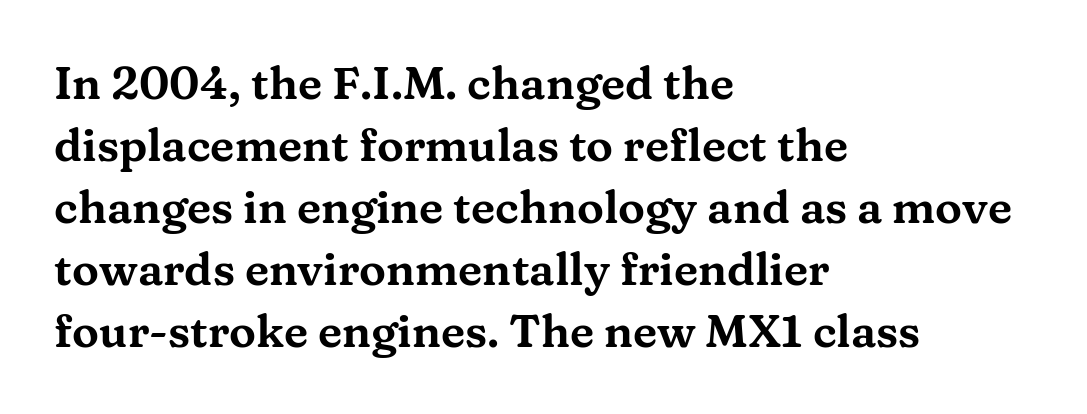
{"serif": "yes", "italic": "no", "width": "wide", "stroke_contrast": "medium", "x_height": "medium", "monospaced": "no", "underline": "no", "align": "left", "line_spacing": "normal", "line_spacing_ratio": 1.38, "letter_spacing": "normal", "letter_spacing_em": 0.0, "glyph_px": 45}
